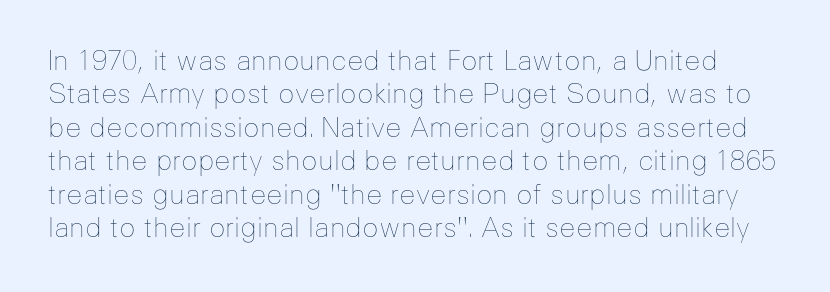
{"italic": "no", "bold": "no", "underline": "no", "line_spacing_ratio": 1.24, "letter_spacing": "normal", "letter_spacing_em": 0.0, "glyph_px": 27}
